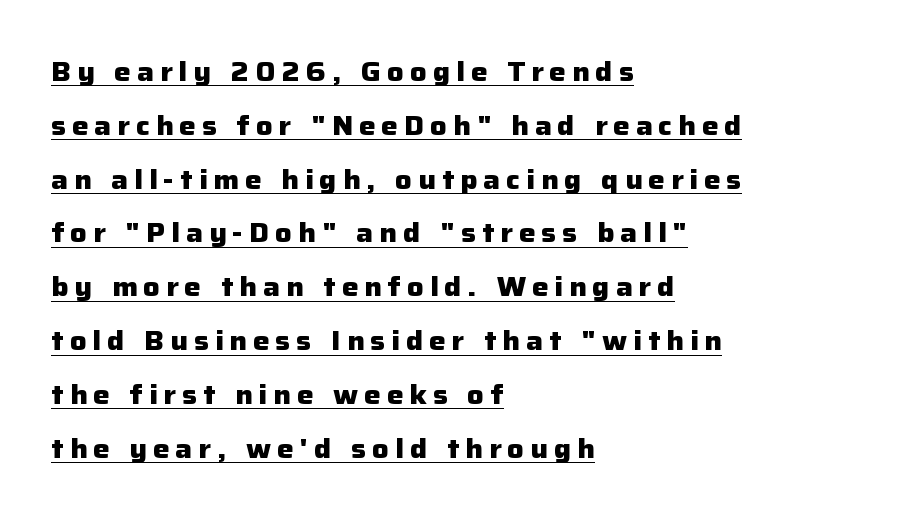
Stroke thickness is high; the sample reads as a true bold. Unlike italic type, these characters show no tilt at all. A typesetter would call this leading open, well beyond the default. A student would call this left alignment; a typographer would say flush left, rag right. Characters follow at a spacing far wider than the type designer built in.
